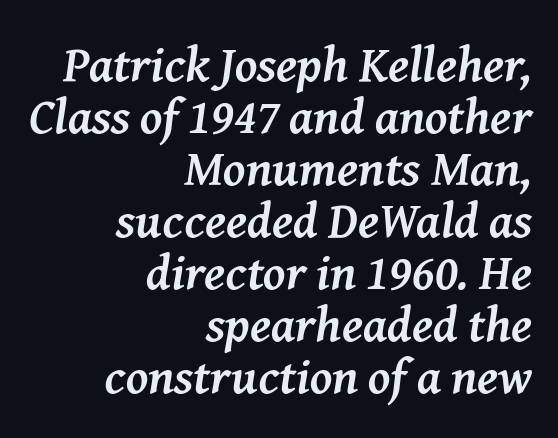
The image shows 50 px semibold serif type, italic (leaning right); set right-aligned, tight line spacing (1.04x), normal letter spacing, not underlined; medium stroke contrast and a medium x-height.
